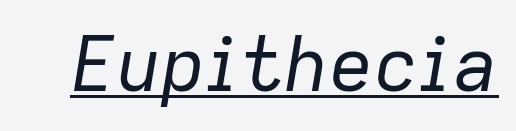
{"italic": "yes", "lean": "right", "slant_degrees": 9, "bold": "no", "weight": "regular", "width": "normal", "stroke_contrast": "low", "x_height": "medium", "monospaced": "no", "underline": "yes", "letter_spacing": "normal", "letter_spacing_em": 0.0, "glyph_px": 75}
